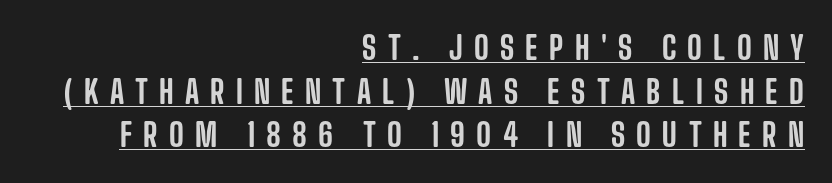
Q: Is the text italic (slanted)? A: No, it is upright.
Q: Is the typeface a serif or a sans-serif typeface? A: Sans-serif.
Q: Is the text underlined? A: Yes.
Q: How is the paragraph aligned? A: Right-aligned.
Q: Is the spacing between letters normal or unusually wide? A: Unusually wide.
Q: Is the spacing between lines tight, normal or loose? A: Normal.
Q: Width (condensed, normal, or wide)? A: Condensed.
Q: Stroke contrast? A: Low.
Q: x-height? A: Large.
Q: Monospaced? A: No.
